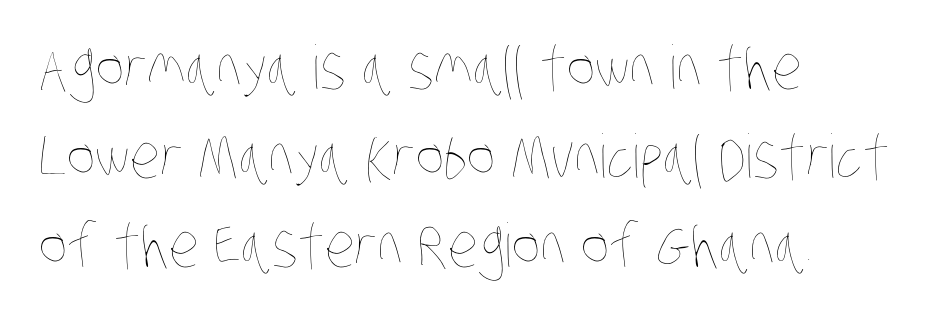
The image shows 60 px thin, condensed type; set left-aligned, normal line spacing (1.48x), normal letter spacing, not underlined; low stroke contrast and a large x-height.
